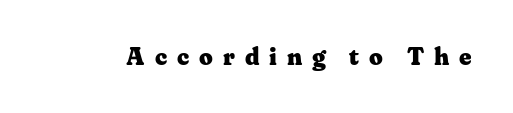
The image shows 24 px bold type, upright; set unusually wide letter spacing (+0.41 em), not underlined.
